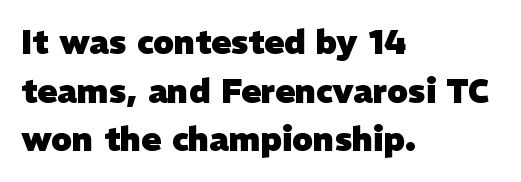
Q: Is the text bold? A: Yes.
Q: Is the typeface a serif or a sans-serif typeface? A: Sans-serif.
Q: Is the text underlined? A: No.
Q: How is the paragraph aligned? A: Left-aligned.
Q: Is the spacing between letters normal or unusually wide? A: Normal.
Q: Is the spacing between lines tight, normal or loose? A: Normal.
Q: Width (condensed, normal, or wide)? A: Normal.
Q: Stroke contrast? A: Low.
Q: x-height? A: Medium.
Q: Monospaced? A: No.
